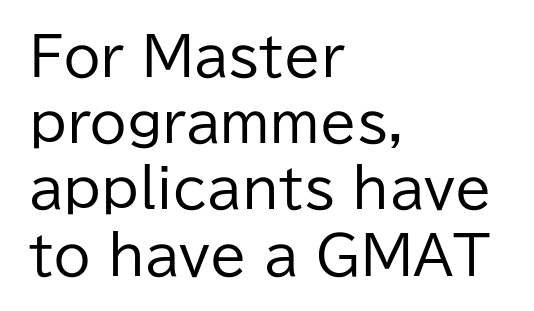
Q: Is the text bold? A: No.
Q: Is the text italic (slanted)? A: No, it is upright.
Q: Is the typeface a serif or a sans-serif typeface? A: Sans-serif.
Q: Is the text underlined? A: No.
Q: How is the paragraph aligned? A: Left-aligned.
Q: Is the spacing between letters normal or unusually wide? A: Normal.
Q: Is the spacing between lines tight, normal or loose? A: Normal.
Q: Width (condensed, normal, or wide)? A: Normal.
Q: Stroke contrast? A: Low.
Q: x-height? A: Medium.
Q: Monospaced? A: No.
